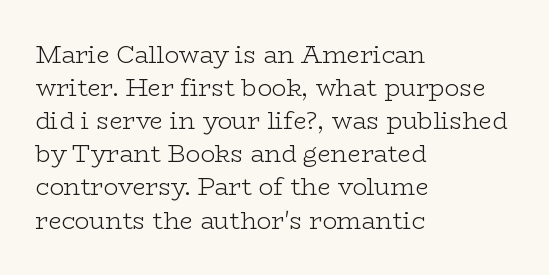
The image shows 24 px text type, upright; set left-aligned, normal line spacing (1.38x), normal letter spacing, not underlined.
